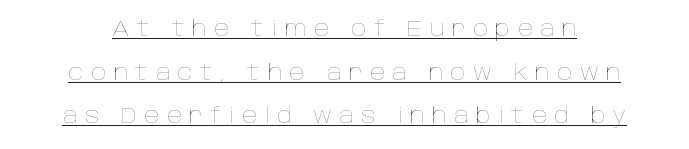
The space between consecutive lines is lavish. These lines stack symmetrically, like a column narrowing and widening about its center. The passage shown is not bold in any degree. You can tell it's not italic because the verticals are truly vertical.
